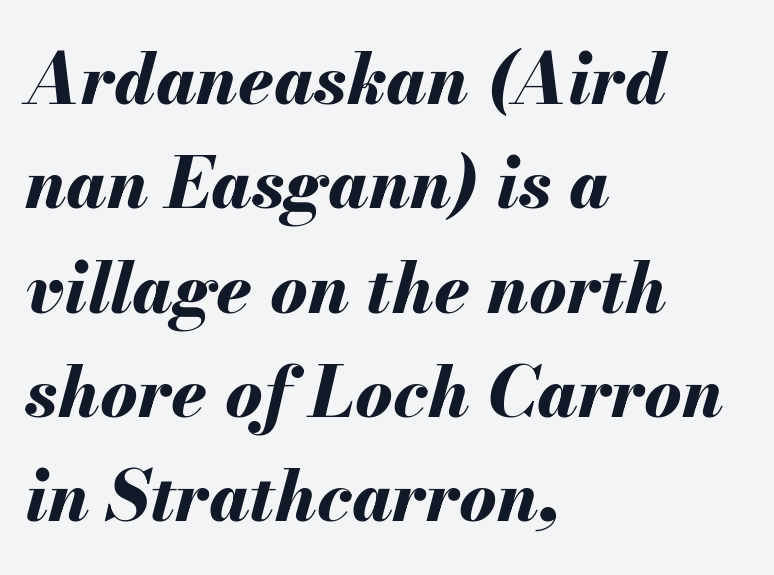
{"italic": "yes", "lean": "right", "slant_degrees": 13, "bold": "yes", "weight": "bold", "width": "normal", "stroke_contrast": "medium", "x_height": "small", "monospaced": "no", "underline": "no", "align": "left", "line_spacing": "normal", "line_spacing_ratio": 1.49, "letter_spacing": "normal", "letter_spacing_em": 0.0, "glyph_px": 70}
